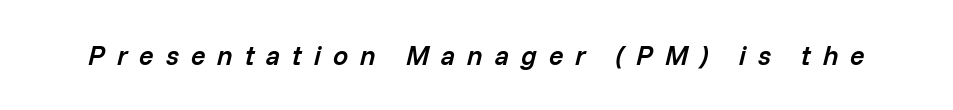
The passage shown has open, widely tracked lettering throughout. Compared with an ordinary text face, these strokes are moderately heavier — a semibold. Words float on clear page, feet unadorned. The typography opts for an oblique posture over an upright one.
